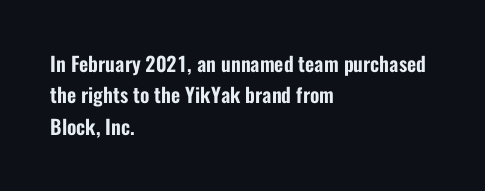
The image shows 20 px text type, upright; set left-aligned, normal line spacing (1.57x), normal letter spacing, not underlined.
